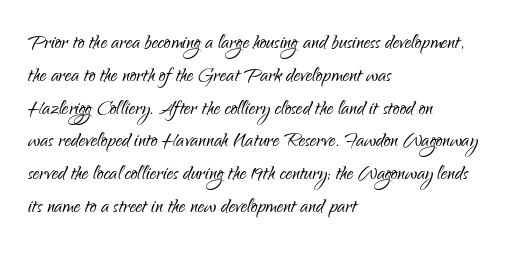
Q: Is the text bold? A: No.
Q: Is the text italic (slanted)? A: Yes.
Q: Is the text underlined? A: No.
Q: How is the paragraph aligned? A: Left-aligned.
Q: Is the spacing between letters normal or unusually wide? A: Normal.
Q: Is the spacing between lines tight, normal or loose? A: Normal.
